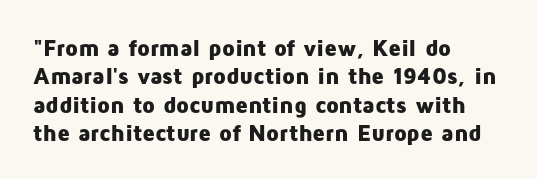
The image shows 23 px bold type, upright; set left-aligned, line spacing 1.23x, normal letter spacing, not underlined.
